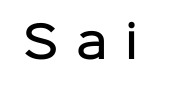
Q: Is the text bold? A: Semi-bold.
Q: Is the text italic (slanted)? A: No, it is upright.
Q: Is the typeface a serif or a sans-serif typeface? A: Sans-serif.
Q: Is the text underlined? A: No.
Q: Is the spacing between letters normal or unusually wide? A: Unusually wide.
Q: Width (condensed, normal, or wide)? A: Normal.
Q: Stroke contrast? A: Low.
Q: x-height? A: Medium.
Q: Monospaced? A: No.
